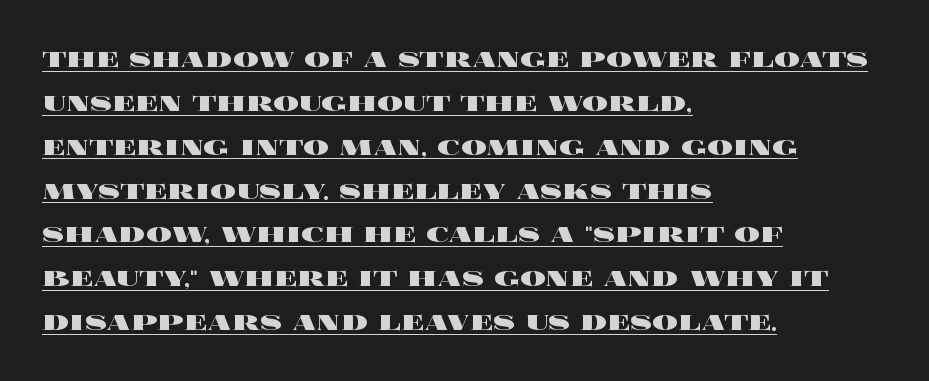
The image shows 32 px heavy, wide type, upright; set left-aligned, normal line spacing (1.37x), normal letter spacing, underlined; a large x-height.
